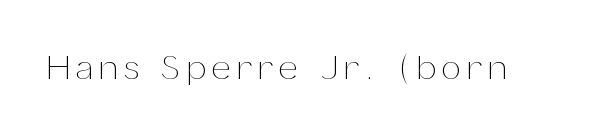
The image shows 34 px thin type, upright; set unusually wide letter spacing (+0.2 em), not underlined; medium stroke contrast and a medium x-height.
